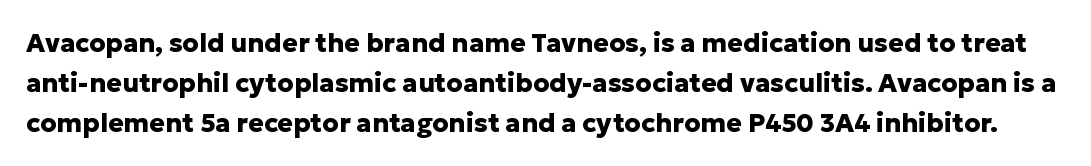
{"italic": "no", "bold": "yes", "underline": "no", "line_spacing": "normal", "line_spacing_ratio": 1.53, "letter_spacing": "normal", "letter_spacing_em": 0.0, "glyph_px": 26}
